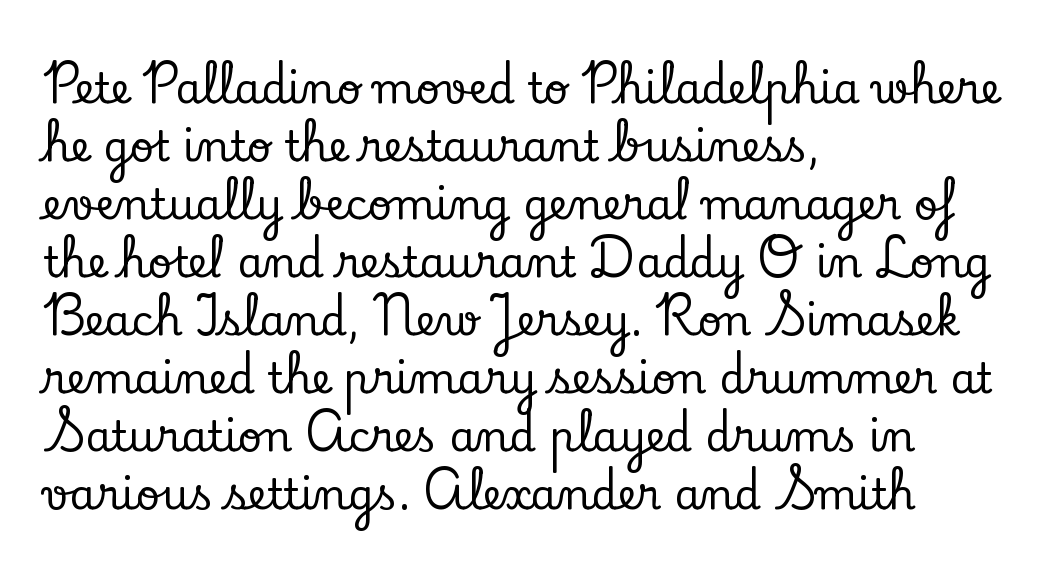
The image shows 42 px serif type, upright; set left-aligned, normal line spacing (1.38x), normal letter spacing, not underlined; low stroke contrast and a small x-height.
